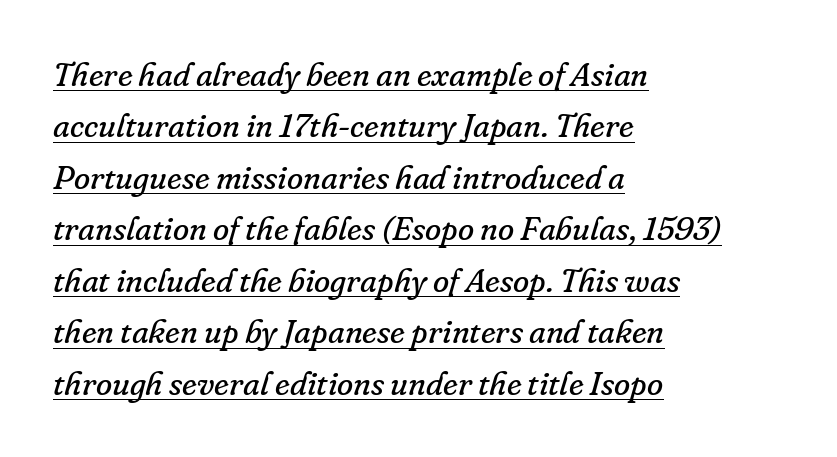
Here the designer chose a conventional face with non-uniform glyph widths. The strokes carry an ordinary text weight at most. Compared with typical paragraphs, the rows here are spaced about the same. If you drew a line through each stem, it would be angled. The text was rendered using a seriffed face with decorative stroke endings.
